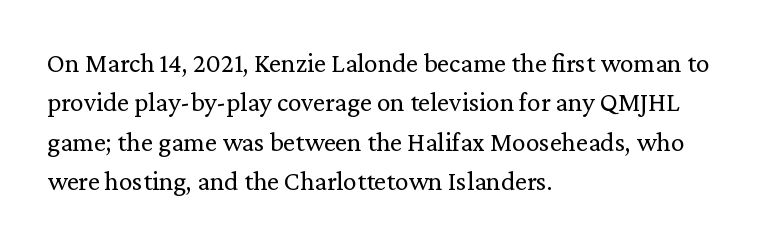
Q: Is the text bold? A: No.
Q: Is the text italic (slanted)? A: No, it is upright.
Q: Is the text underlined? A: No.
Q: How is the paragraph aligned? A: Left-aligned.
Q: Is the spacing between letters normal or unusually wide? A: Normal.
Q: Is the spacing between lines tight, normal or loose? A: Normal.
